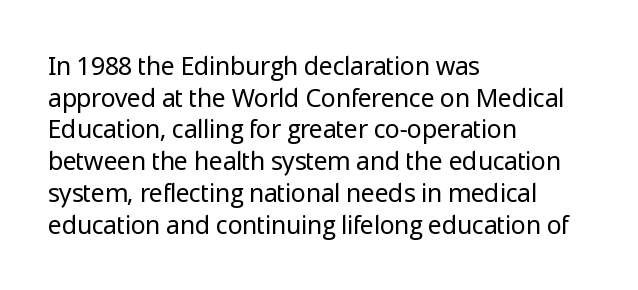
The image shows 25 px text type, upright; set left-aligned, normal line spacing (1.27x), normal letter spacing, not underlined.
